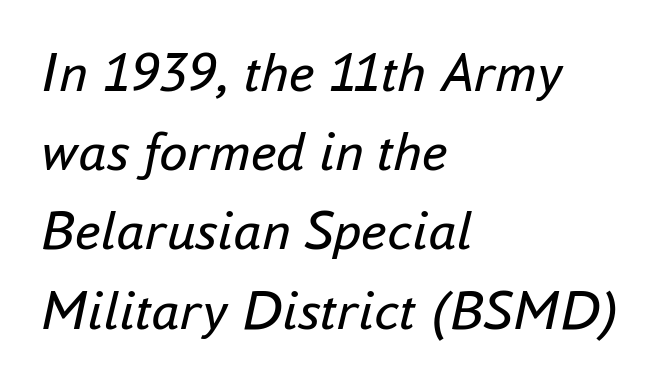
{"italic": "yes", "lean": "right", "slant_degrees": 16, "bold": "no", "weight": "regular", "width": "normal", "stroke_contrast": "low", "x_height": "small", "monospaced": "no", "underline": "no", "align": "left", "line_spacing": "normal", "line_spacing_ratio": 1.39, "letter_spacing": "normal", "letter_spacing_em": 0.0, "glyph_px": 57}
